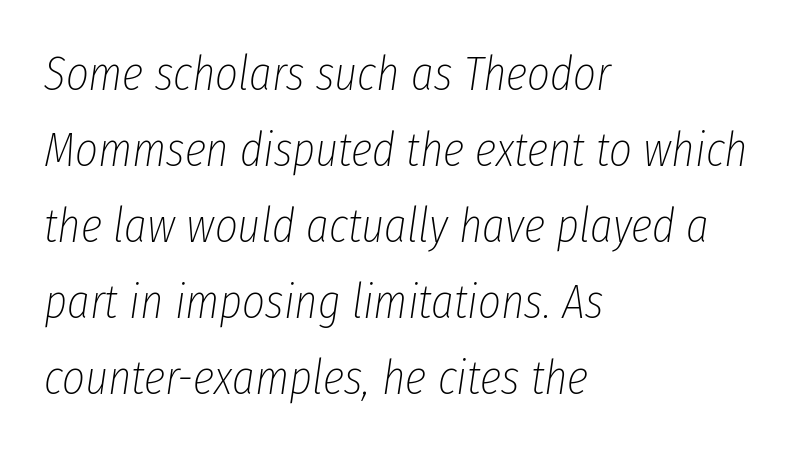
The horizontal fit of the characters is conventional and even. This reads as an unemphasized weight, regular at the heaviest. Underline: absent. Reading down the block, your eye returns to a fixed left position each line. A typesetter would call this proportional, since set widths differ per character.
